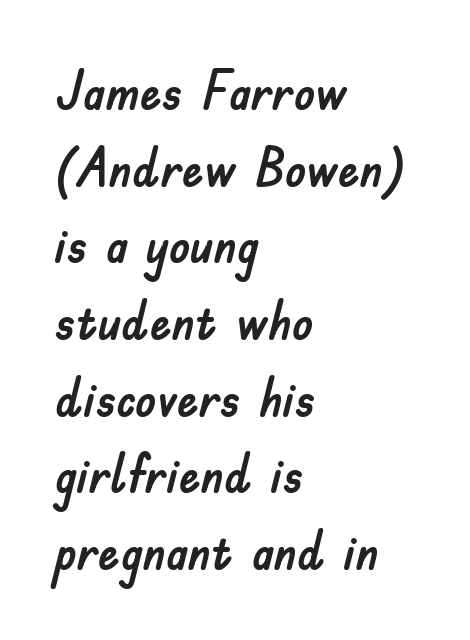
Q: Is the text italic (slanted)? A: Yes.
Q: Is the typeface a serif or a sans-serif typeface? A: Sans-serif.
Q: Is the text underlined? A: No.
Q: How is the paragraph aligned? A: Left-aligned.
Q: Is the spacing between letters normal or unusually wide? A: Normal.
Q: Is the spacing between lines tight, normal or loose? A: Normal.
Q: Width (condensed, normal, or wide)? A: Normal.
Q: Stroke contrast? A: Low.
Q: x-height? A: Small.
Q: Monospaced? A: No.
